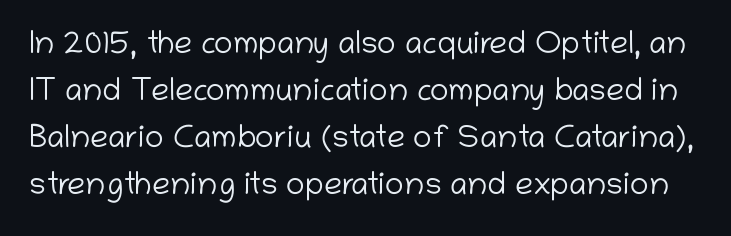
{"serif": "no", "italic": "no", "bold": "no", "weight": "light", "width": "normal", "stroke_contrast": "low", "x_height": "medium", "monospaced": "no", "underline": "no", "line_spacing": "normal", "line_spacing_ratio": 1.47, "letter_spacing": "normal", "letter_spacing_em": 0.0, "glyph_px": 32}
